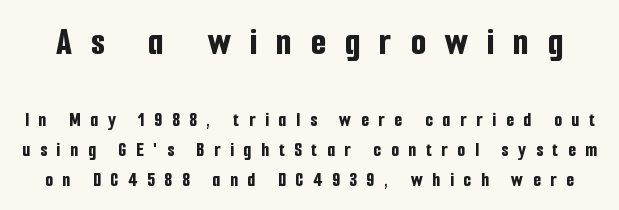
Serif or sans? Sans — the stroke terminals are bare. Students, note that the glyphs here are deliberately spaced far apart. Compared with typical paragraphs, the rows here are spaced about the same. Has an underline been added? It has not.
